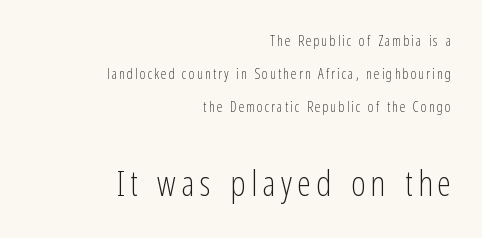
The image shows 35 px light, condensed sans-serif type, upright; set right-aligned, loose line spacing (2.35x), not underlined; the second (bottom) block is 2.5x larger; low stroke contrast and a medium x-height.
